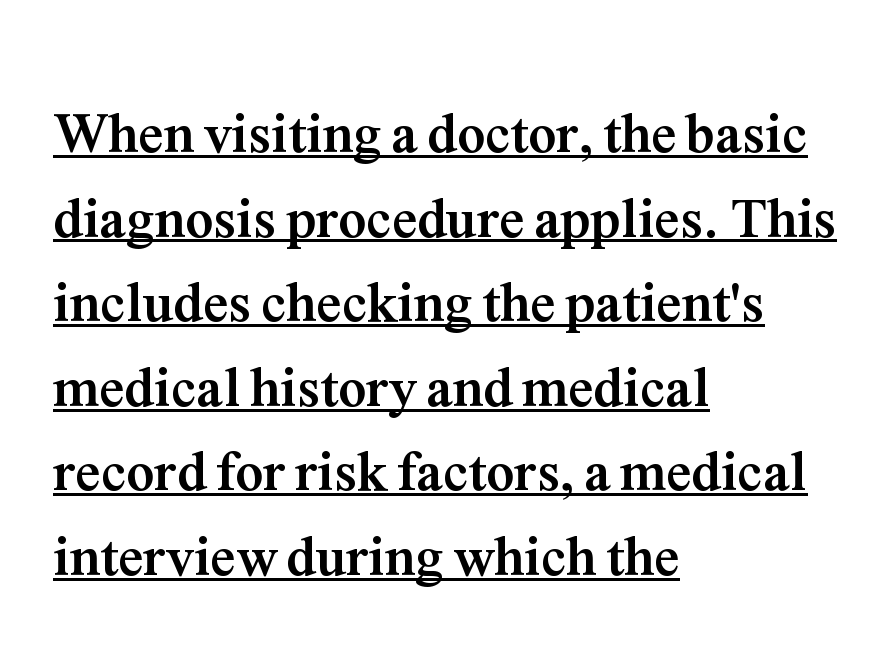
Q: Is the text bold? A: Yes.
Q: Is the text italic (slanted)? A: No, it is upright.
Q: Is the typeface a serif or a sans-serif typeface? A: Serif.
Q: Is the text underlined? A: Yes.
Q: How is the paragraph aligned? A: Left-aligned.
Q: Is the spacing between letters normal or unusually wide? A: Normal.
Q: Is the spacing between lines tight, normal or loose? A: Normal.
Q: Width (condensed, normal, or wide)? A: Normal.
Q: Stroke contrast? A: Medium.
Q: x-height? A: Medium.
Q: Monospaced? A: No.
